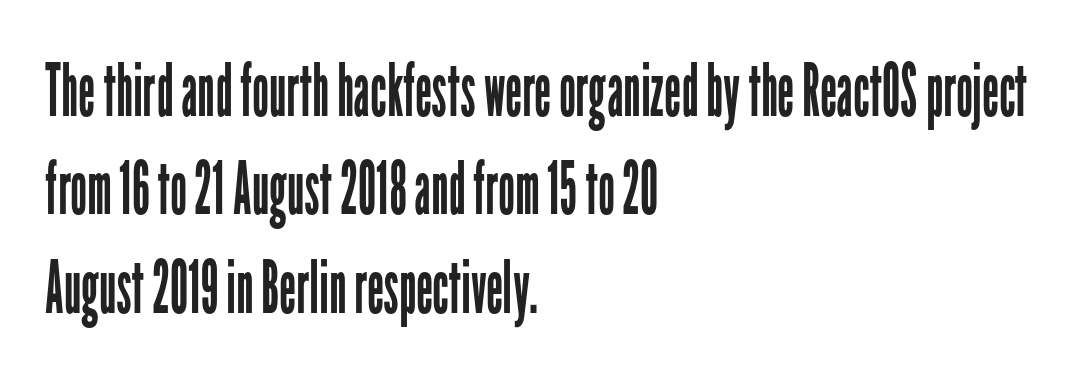
{"serif": "no", "italic": "no", "bold": "no", "weight": "regular", "width": "condensed", "stroke_contrast": "low", "x_height": "medium", "monospaced": "no", "underline": "no", "align": "left", "line_spacing": "normal", "line_spacing_ratio": 1.33, "letter_spacing": "normal", "letter_spacing_em": 0.0, "glyph_px": 74}
